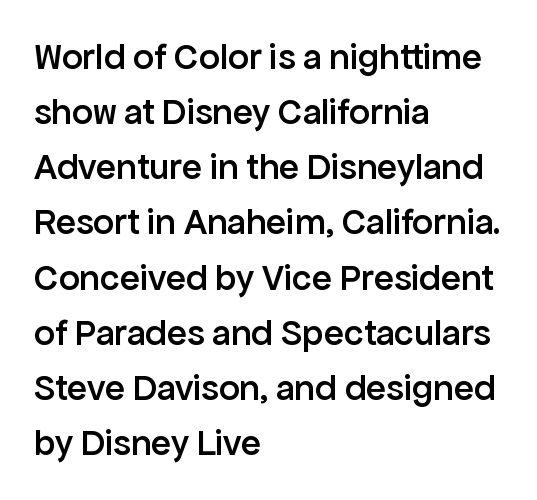
Nope, not italic — everything's standing straight. Font category for this specimen: sans-serif. Looks like regular typesetting: each glyph gets only the width it needs. The paragraph shown leans on its left margin.
